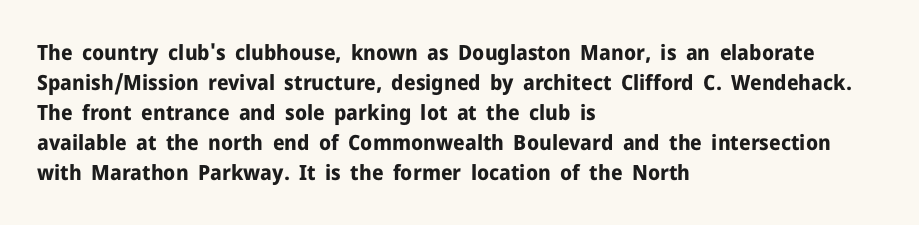
The image shows 21 px bold type, upright; set left-aligned, normal line spacing (1.43x), normal letter spacing, not underlined.
